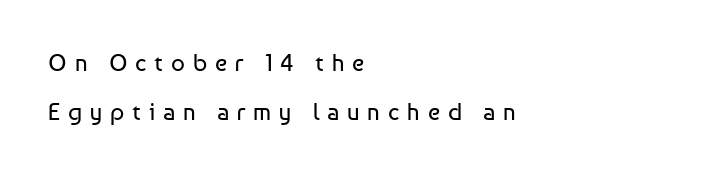
The letters look calm and open, with moderate or lighter stems. Letter spacing: wide. A roman cut, with each character standing at attention. Line beginnings align vertically; line endings do not. This sample trades compactness for vertical openness between lines. A clean baseline with only descenders dipping below it.
